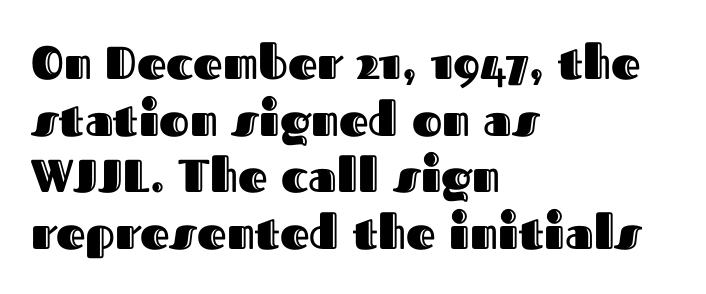
{"italic": "no", "width": "normal", "x_height": "medium", "monospaced": "no", "underline": "no", "align": "left", "line_spacing_ratio": 1.23, "letter_spacing": "normal", "letter_spacing_em": 0.0, "glyph_px": 46}
